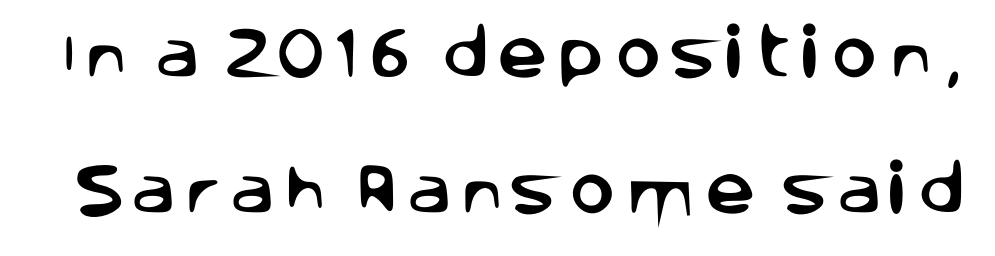
Q: Is the text italic (slanted)? A: No, it is upright.
Q: Is the typeface a serif or a sans-serif typeface? A: Sans-serif.
Q: Is the text underlined? A: No.
Q: Is the spacing between lines tight, normal or loose? A: Loose.
Q: Width (condensed, normal, or wide)? A: Normal.
Q: Stroke contrast? A: Low.
Q: x-height? A: Large.
Q: Monospaced? A: No.
